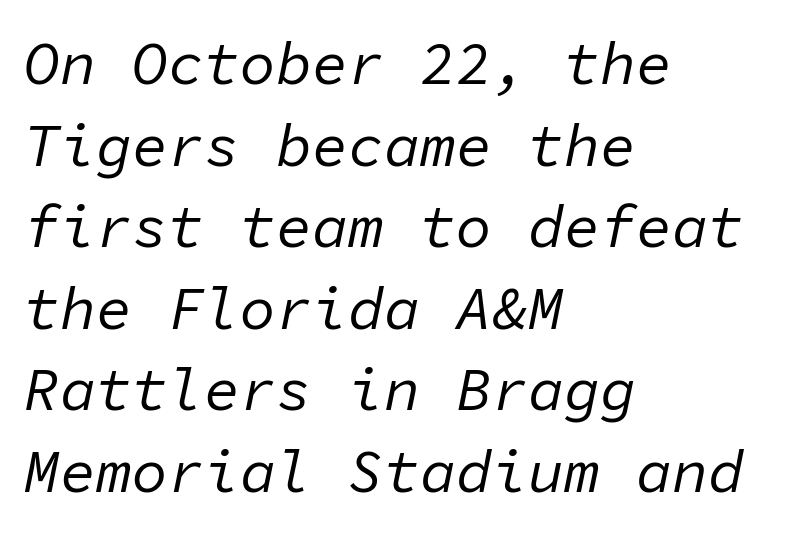
Does the copy run flush right? No — it runs flush left. This sample has the even, mechanical cadence of fixed-width lettering. Lines of text with bare space underneath. These lines keep a tight, regular rhythm from letter to letter. The rows are spaced the way most documents space them.
